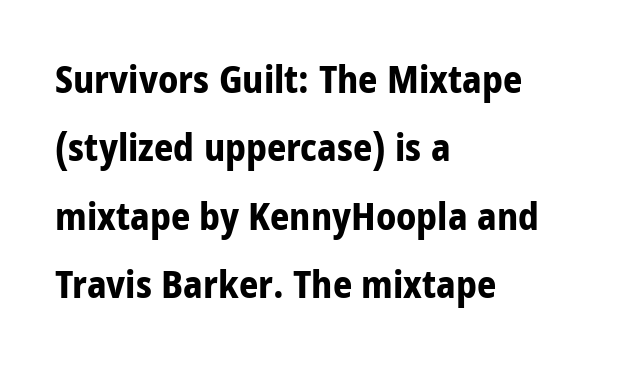
Q: Is the text bold? A: Yes.
Q: Is the text italic (slanted)? A: No, it is upright.
Q: Is the typeface a serif or a sans-serif typeface? A: Sans-serif.
Q: Is the text underlined? A: No.
Q: How is the paragraph aligned? A: Left-aligned.
Q: Is the spacing between letters normal or unusually wide? A: Normal.
Q: Width (condensed, normal, or wide)? A: Condensed.
Q: Stroke contrast? A: Low.
Q: x-height? A: Large.
Q: Monospaced? A: No.
